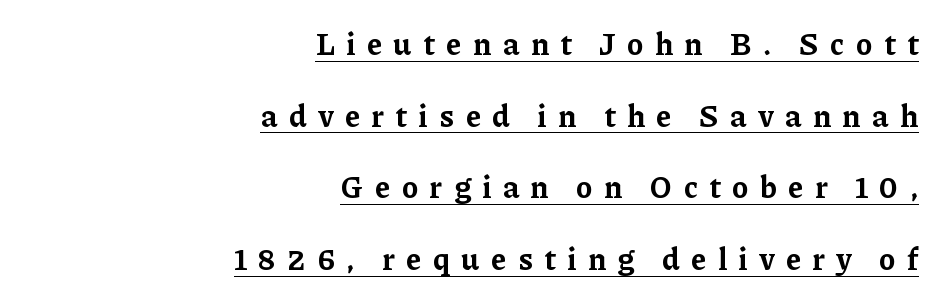
The image shows 31 px bold serif type, upright; set right-aligned, loose line spacing (2.31x), unusually wide letter spacing (+0.37 em), underlined; low stroke contrast and a medium x-height.
